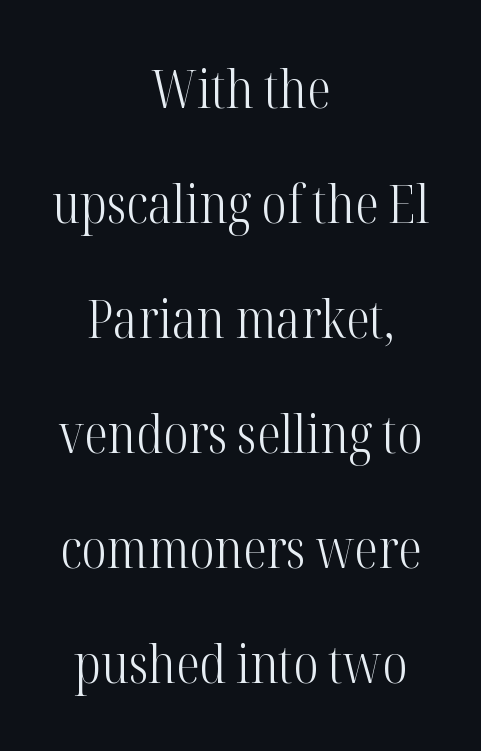
Stem width sits at or under what a default text font uses. Characters follow at the spacing the type designer built in. The vertical gap from one line to the next is large. Vertical strokes here are truly vertical.
